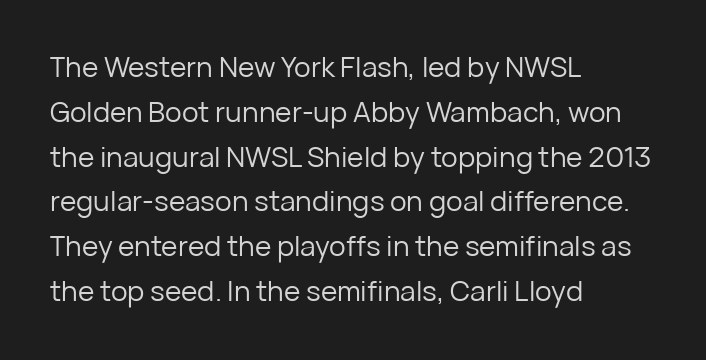
The image shows 28 px regular-weight sans-serif type, upright; set left-aligned, normal line spacing (1.6x), normal letter spacing, not underlined; low stroke contrast and a medium x-height.
